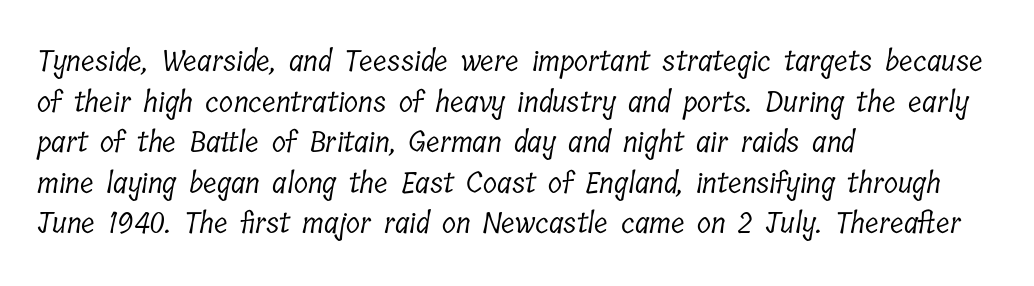
Q: Is the text bold? A: No.
Q: Is the typeface a serif or a sans-serif typeface? A: Serif.
Q: Is the text underlined? A: No.
Q: How is the paragraph aligned? A: Left-aligned.
Q: Is the spacing between letters normal or unusually wide? A: Normal.
Q: Is the spacing between lines tight, normal or loose? A: Normal.
Q: Width (condensed, normal, or wide)? A: Condensed.
Q: Stroke contrast? A: Low.
Q: x-height? A: Medium.
Q: Monospaced? A: No.
